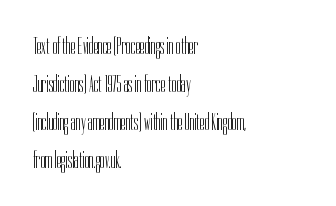
Q: Is the text bold? A: No.
Q: Is the text italic (slanted)? A: No, it is upright.
Q: Is the text underlined? A: No.
Q: How is the paragraph aligned? A: Left-aligned.
Q: Is the spacing between letters normal or unusually wide? A: Normal.
Q: Is the spacing between lines tight, normal or loose? A: Normal.
